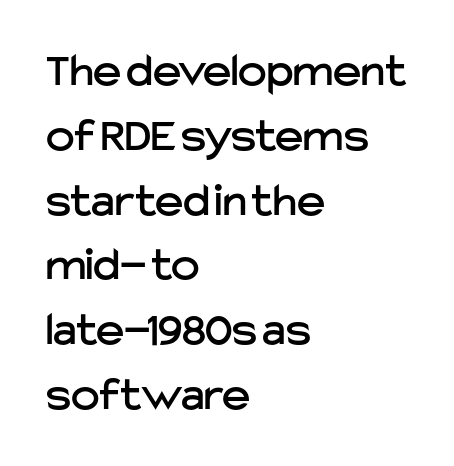
Horizontal alignment here is leftward, the default for most running prose. This is the regular roman posture of the typeface. The type family on display is of the sans-serif kind. Check the space under the baseline: it is left empty.
